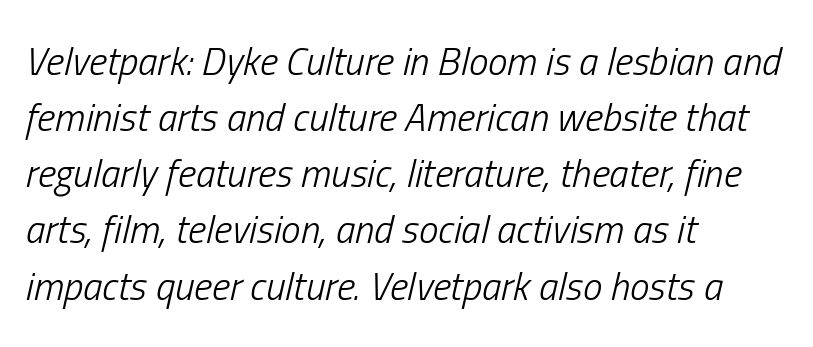
{"italic": "yes", "lean": "right", "slant_degrees": 13, "bold": "no", "weight": "light", "width": "condensed", "stroke_contrast": "low", "x_height": "medium", "monospaced": "no", "underline": "no", "align": "left", "line_spacing": "normal", "line_spacing_ratio": 1.44, "letter_spacing": "normal", "letter_spacing_em": 0.0, "glyph_px": 39}
